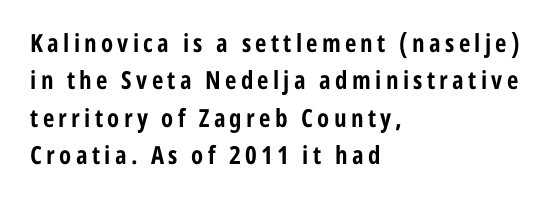
A student would call this left alignment; a typographer would say flush left, rag right. Stroke thickness is high; the sample reads as a true bold. Every character sits straight up, as roman type does. The lines sit at an ordinary, default distance from one another. The baseline area is clear.
